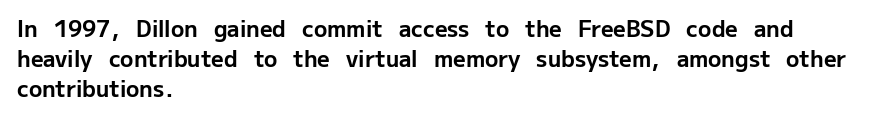
The image shows 22 px bold type, upright; set left-aligned, normal line spacing (1.36x), normal letter spacing, not underlined.
